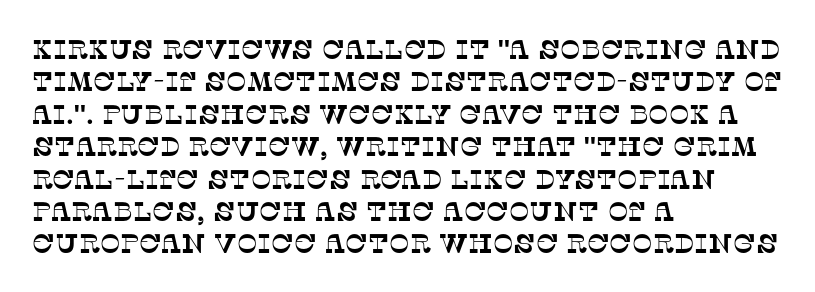
Line beginnings align vertically; line endings do not. Here the glyphs are tracked normally, forming tight word shapes. Check the space under the baseline: it is left empty.
